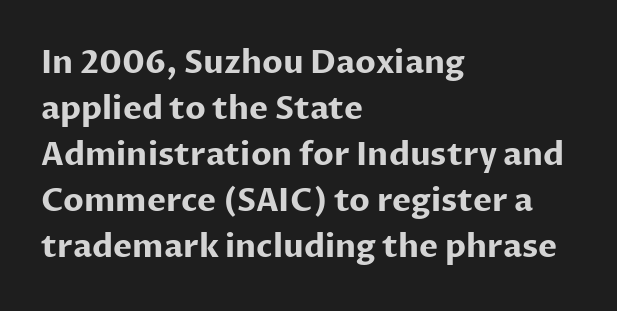
Q: Is the text bold? A: Yes.
Q: Is the text italic (slanted)? A: No, it is upright.
Q: Is the typeface a serif or a sans-serif typeface? A: Sans-serif.
Q: Is the text underlined? A: No.
Q: How is the paragraph aligned? A: Left-aligned.
Q: Is the spacing between letters normal or unusually wide? A: Normal.
Q: Is the spacing between lines tight, normal or loose? A: Normal.
Q: Width (condensed, normal, or wide)? A: Normal.
Q: Stroke contrast? A: Low.
Q: x-height? A: Medium.
Q: Monospaced? A: No.
